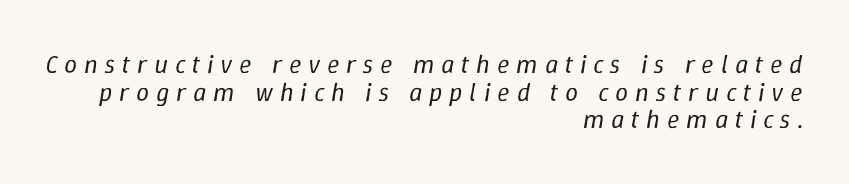
Q: Is the text bold? A: No.
Q: Is the text italic (slanted)? A: Yes, it leans right by about 9 degrees.
Q: Is the text underlined? A: No.
Q: How is the paragraph aligned? A: Right-aligned.
Q: Is the spacing between letters normal or unusually wide? A: Unusually wide.
Q: Is the spacing between lines tight, normal or loose? A: Tight.
